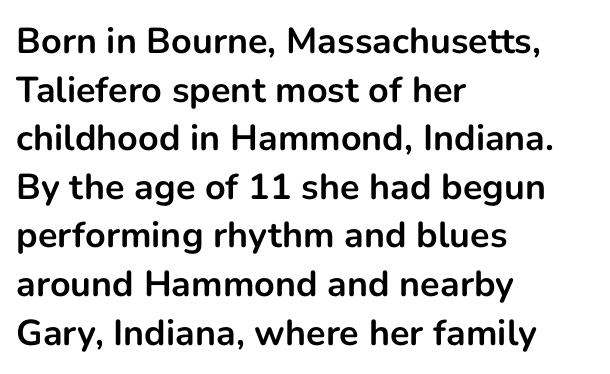
The image shows 36 px bold sans-serif type, upright; set left-aligned, normal line spacing (1.35x), normal letter spacing, not underlined; low stroke contrast and a medium x-height.
